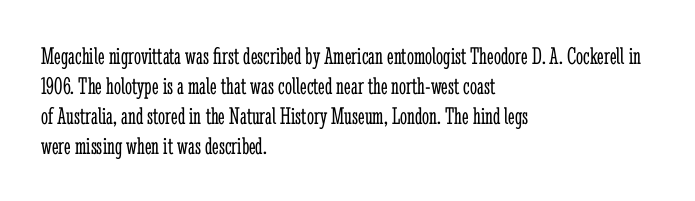
Stem width sits at or under what a default text font uses. Rendered with straight, roman letterforms. In CSS terms this would be text-align: left. Is the letter spacing exaggerated? No — it looks like the ordinary default.
